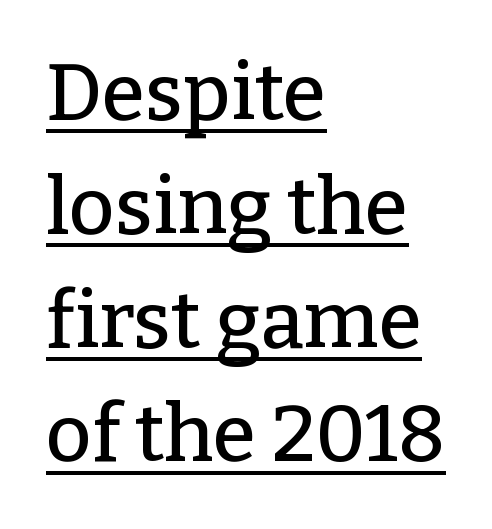
Q: Is the text italic (slanted)? A: No, it is upright.
Q: Is the typeface a serif or a sans-serif typeface? A: Serif.
Q: Is the text underlined? A: Yes.
Q: How is the paragraph aligned? A: Left-aligned.
Q: Is the spacing between letters normal or unusually wide? A: Normal.
Q: Is the spacing between lines tight, normal or loose? A: Normal.
Q: Width (condensed, normal, or wide)? A: Normal.
Q: Stroke contrast? A: Low.
Q: x-height? A: Medium.
Q: Monospaced? A: No.
